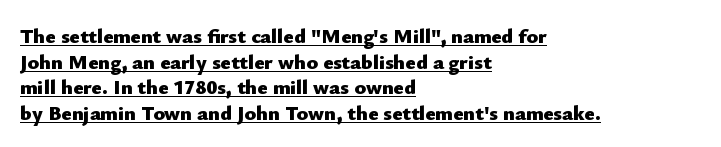
Q: Is the text bold? A: Yes.
Q: Is the text italic (slanted)? A: No, it is upright.
Q: Is the text underlined? A: Yes.
Q: How is the paragraph aligned? A: Left-aligned.
Q: Is the spacing between letters normal or unusually wide? A: Normal.
